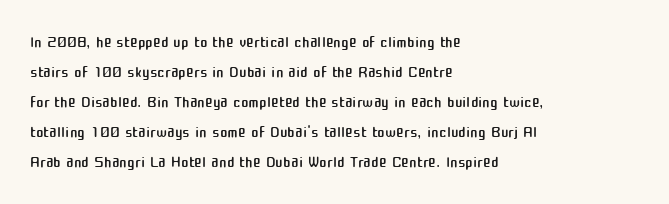
The image shows 23 px text type, upright; set left-aligned, normal line spacing (1.3x), normal letter spacing, not underlined.
